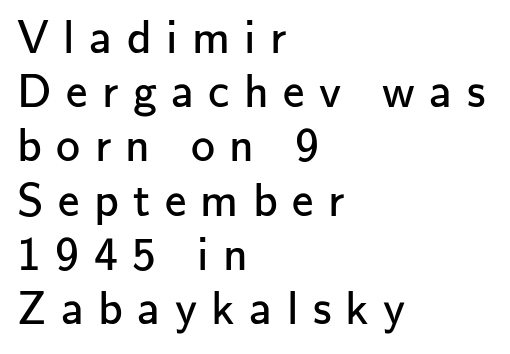
The image shows 48 px regular-weight sans-serif type, upright; set left-aligned, tight line spacing (1.13x), unusually wide letter spacing (+0.3 em), not underlined; low stroke contrast and a small x-height.
